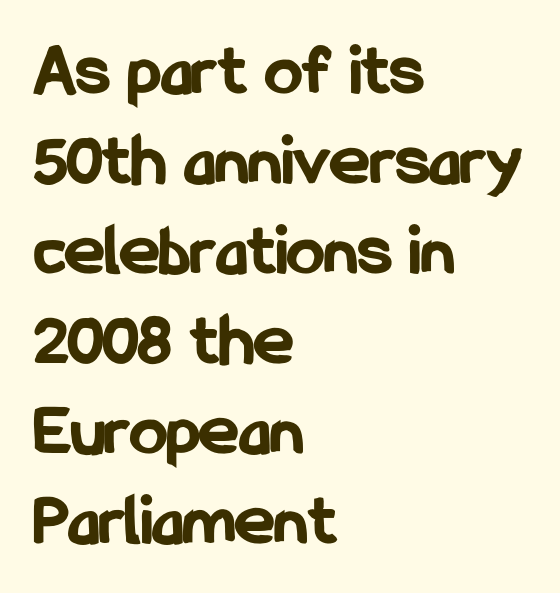
Each word holds together tightly as a unit, with standard inter-letter gaps. The typesetter chose a ragged-right arrangement here. The foot of each line stays bare and open. Classification — sans serif. Strong, thick strokes mark this as bold type.
